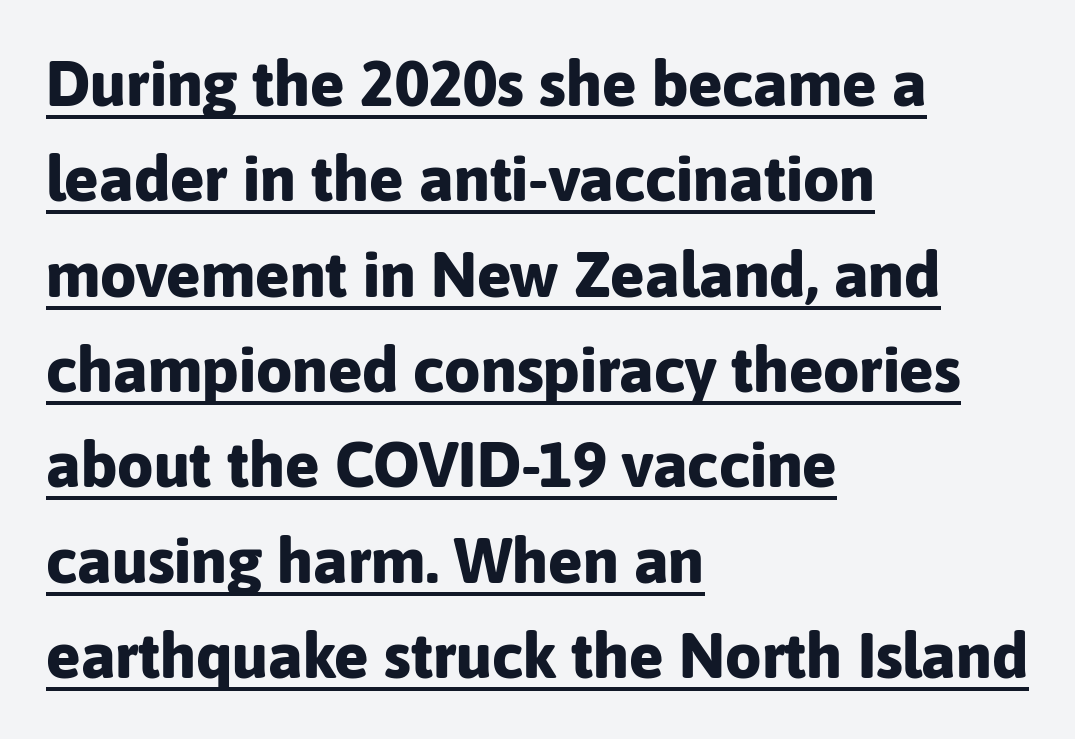
Q: Is the text bold? A: Yes.
Q: Is the text italic (slanted)? A: No, it is upright.
Q: Is the typeface a serif or a sans-serif typeface? A: Sans-serif.
Q: Is the text underlined? A: Yes.
Q: How is the paragraph aligned? A: Left-aligned.
Q: Is the spacing between letters normal or unusually wide? A: Normal.
Q: Is the spacing between lines tight, normal or loose? A: Normal.
Q: Width (condensed, normal, or wide)? A: Normal.
Q: Stroke contrast? A: Low.
Q: x-height? A: Medium.
Q: Monospaced? A: No.
